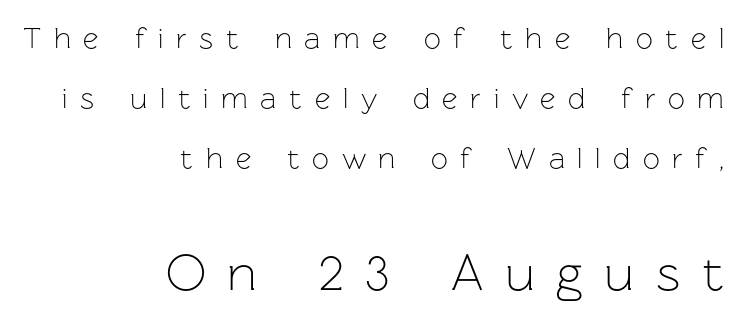
Q: Is the text bold? A: No.
Q: Is the text italic (slanted)? A: No, it is upright.
Q: Is the typeface a serif or a sans-serif typeface? A: Sans-serif.
Q: Is the text underlined? A: No.
Q: How is the paragraph aligned? A: Right-aligned.
Q: Is the spacing between letters normal or unusually wide? A: Unusually wide.
Q: Is the spacing between lines tight, normal or loose? A: Loose.
Q: Which block of text is set in a larger size, the first (top) or the second (bottom)? A: The second (bottom) one.
Q: Width (condensed, normal, or wide)? A: Normal.
Q: Stroke contrast? A: Low.
Q: x-height? A: Medium.
Q: Monospaced? A: No.
